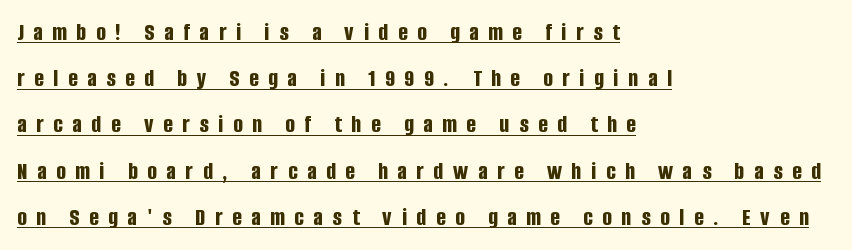
Short and long lines alike share a common starting point at left. Tracking value appears strongly positive — letters spread wide. Underlined type. If you drew a line through each stem, it would be perfectly vertical.
